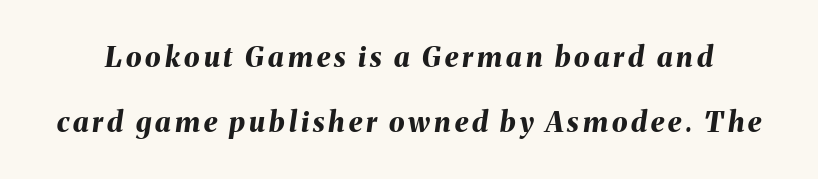
The image shows 28 px bold type, italic (leaning right); set loose line spacing (2.32x), not underlined; medium stroke contrast and a medium x-height.
